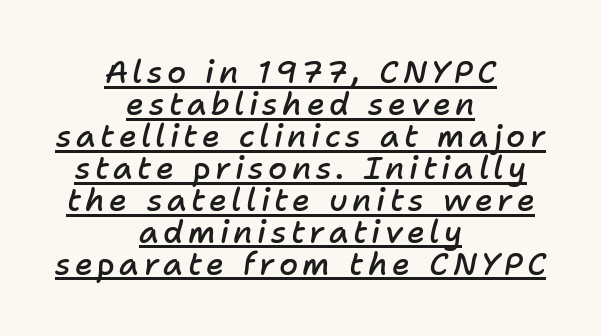
The image shows 31 px semibold type, italic (leaning right); set centered, tight line spacing (1.03x), underlined; low stroke contrast and a medium x-height.
